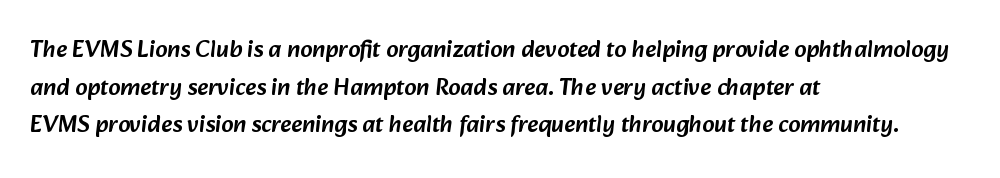
{"underline": "no", "align": "left", "line_spacing": "normal", "line_spacing_ratio": 1.57, "letter_spacing": "normal", "letter_spacing_em": 0.0, "glyph_px": 24}
